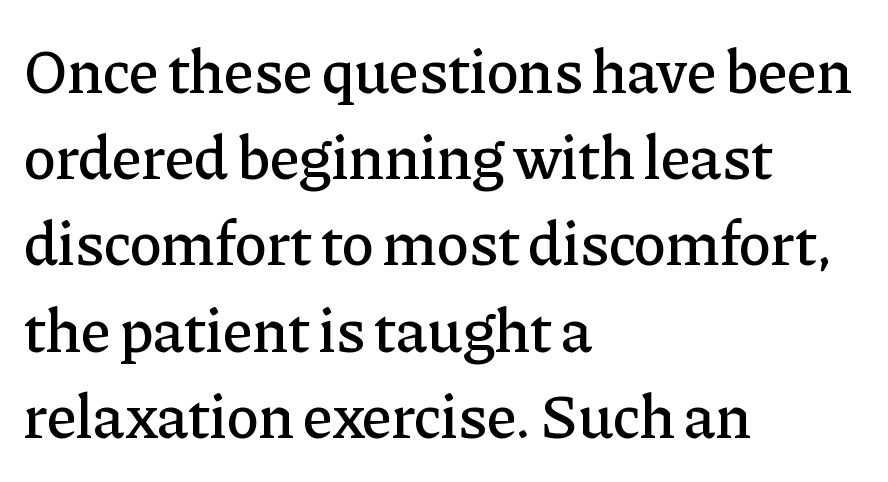
The image shows 62 px serif type, upright; set left-aligned, normal line spacing (1.39x), normal letter spacing, not underlined; low stroke contrast and a medium x-height.
